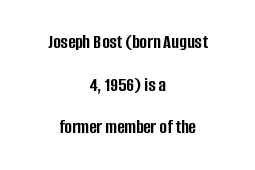
The image shows 20 px bold type, upright; set centered, loose line spacing (2.13x), normal letter spacing, not underlined.
